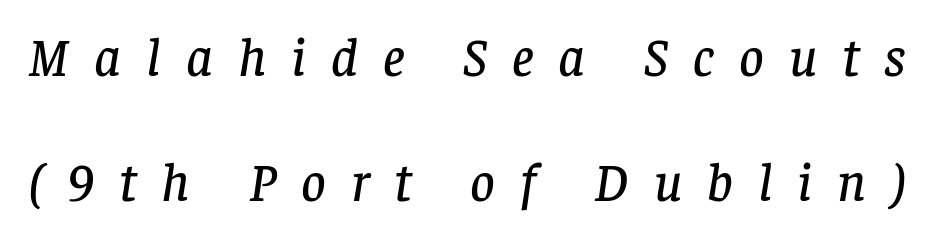
{"serif": "yes", "italic": "yes", "lean": "right", "slant_degrees": 8, "width": "normal", "stroke_contrast": "low", "x_height": "large", "monospaced": "no", "underline": "no", "line_spacing": "loose", "line_spacing_ratio": 2.31, "letter_spacing": "wide", "letter_spacing_em": 0.46, "glyph_px": 54}
